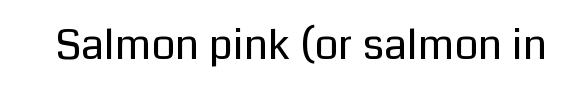
Note: no serifs on the glyphs. The zone under the glyphs is completely vacant. These lines are rendered in a variable-pitch font. The letters stand straight up with perfectly vertical stems.
